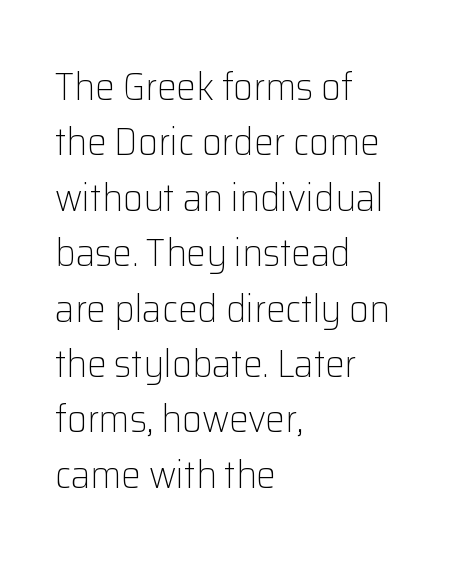
Q: Is the text bold? A: No.
Q: Is the text italic (slanted)? A: No, it is upright.
Q: Is the typeface a serif or a sans-serif typeface? A: Sans-serif.
Q: Is the text underlined? A: No.
Q: How is the paragraph aligned? A: Left-aligned.
Q: Is the spacing between letters normal or unusually wide? A: Normal.
Q: Is the spacing between lines tight, normal or loose? A: Normal.
Q: Width (condensed, normal, or wide)? A: Normal.
Q: Stroke contrast? A: Low.
Q: x-height? A: Medium.
Q: Monospaced? A: No.
